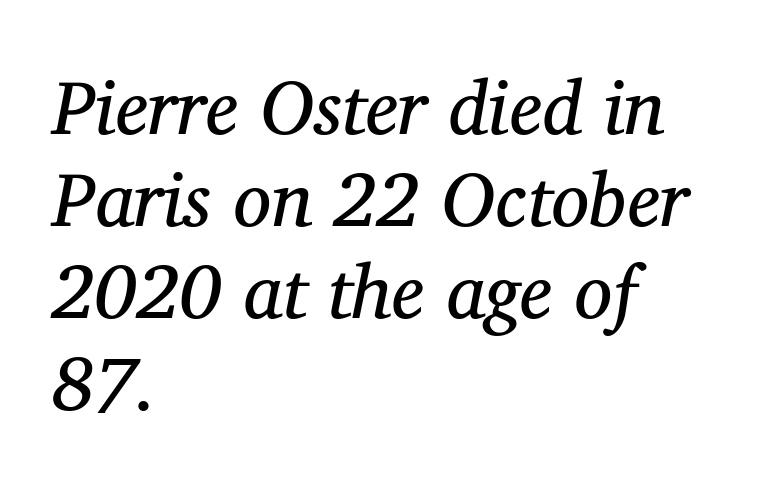
Characters are canted at an angle relative to the baseline's perpendicular. This rendering employs a face with finishing strokes, i.e., a serif. This sample has the flowing, uneven cadence of proportional lettering. Check the space under the baseline: it is left empty. Default kerning and tracking; the words read as compact shapes. No heavy texture on the line: the type isn't bold.
